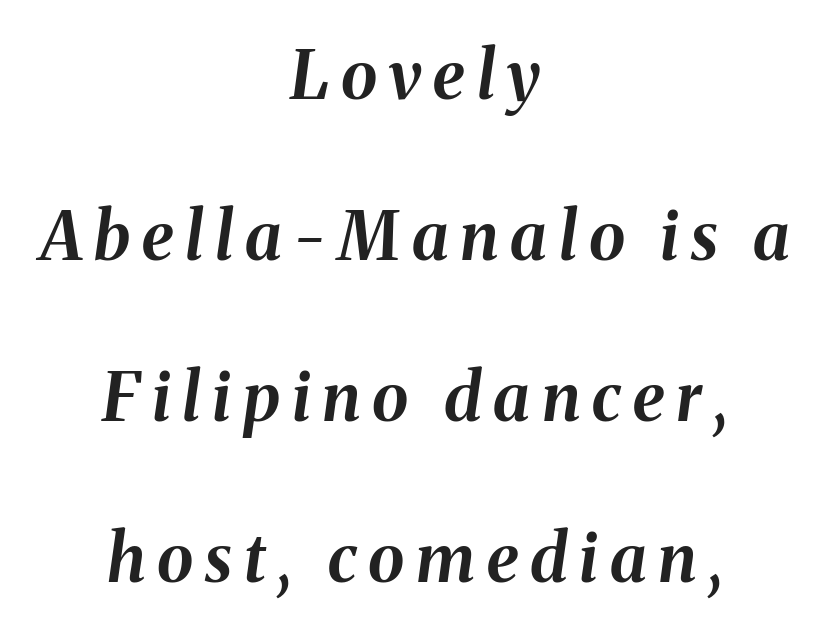
Casual observation: everything's sitting right in the middle. Thick stems and heavy bowls — unmistakably bold. Is this a fixed-width face? No — the glyphs have proportional, varying widths. Successive baselines arrive slowly, with a big drop between each. The glyphs look as if they've been sheared to an angle. Type without underlining.
